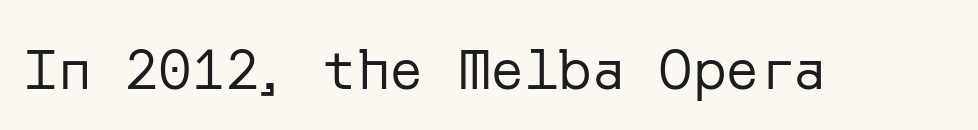
Classification — sans serif. Do the letters lean? They stand straight. Compared with a typical body face, this is equally light or lighter still. In terms of letterspacing, this is plain default setting.
